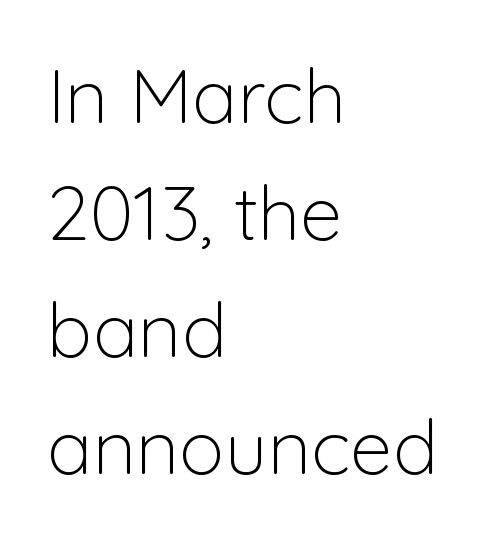
{"serif": "no", "italic": "no", "bold": "no", "weight": "light", "width": "normal", "stroke_contrast": "low", "x_height": "medium", "monospaced": "no", "underline": "no", "align": "left", "line_spacing": "normal", "line_spacing_ratio": 1.54, "letter_spacing": "normal", "letter_spacing_em": 0.0, "glyph_px": 76}
